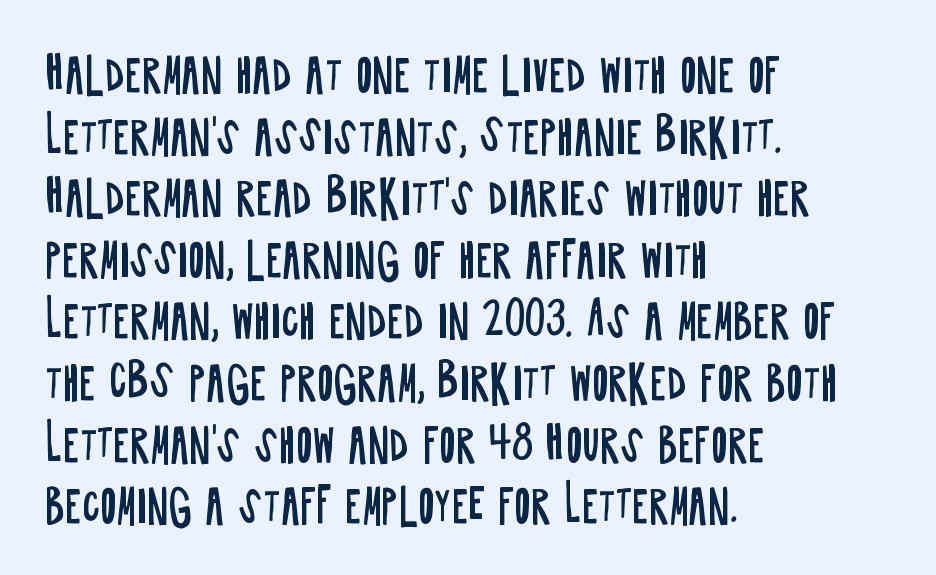
The letters look calm and open, with moderate or lighter stems. Is this a fixed-width face? No — the glyphs have proportional, varying widths. The glyphs are unaccompanied by any horizontal stroke below them. Interline gaps are of average width in this sample.
